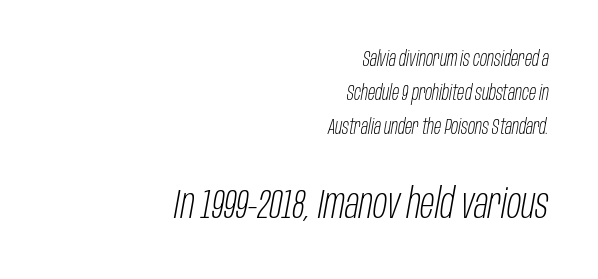
Q: Is the text bold? A: No.
Q: Is the text italic (slanted)? A: Yes, it leans right by about 10 degrees.
Q: Is the text underlined? A: No.
Q: How is the paragraph aligned? A: Right-aligned.
Q: Is the spacing between letters normal or unusually wide? A: Normal.
Q: Is the spacing between lines tight, normal or loose? A: Normal.
Q: Which block of text is set in a larger size, the first (top) or the second (bottom)? A: The second (bottom) one.
Q: Width (condensed, normal, or wide)? A: Condensed.
Q: Stroke contrast? A: Low.
Q: x-height? A: Large.
Q: Monospaced? A: No.
